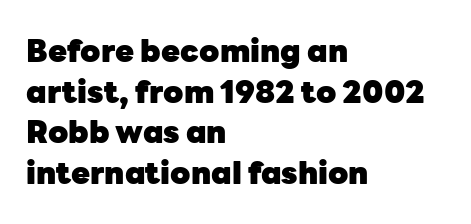
The image shows 31 px heavy sans-serif type, upright; set left-aligned, normal line spacing (1.31x), normal letter spacing, not underlined; low stroke contrast and a medium x-height.
